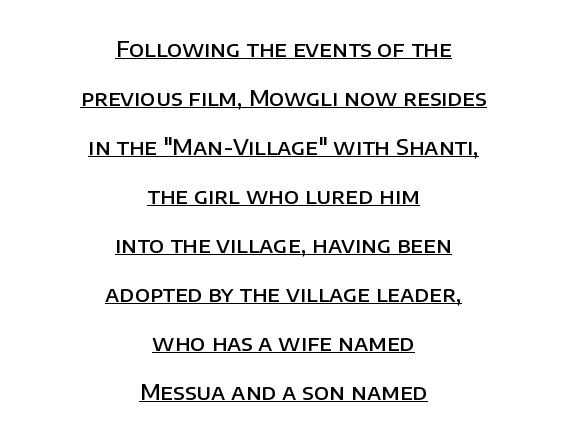
The image shows 22 px text type, upright; set centered, loose line spacing (2.23x), normal letter spacing, underlined.
